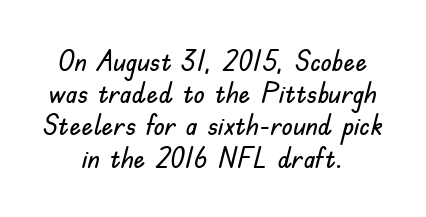
{"serif": "no", "width": "normal", "stroke_contrast": "low", "x_height": "small", "monospaced": "no", "underline": "no", "align": "center", "line_spacing": "tight", "line_spacing_ratio": 1.11, "letter_spacing": "normal", "letter_spacing_em": 0.0, "glyph_px": 29}
